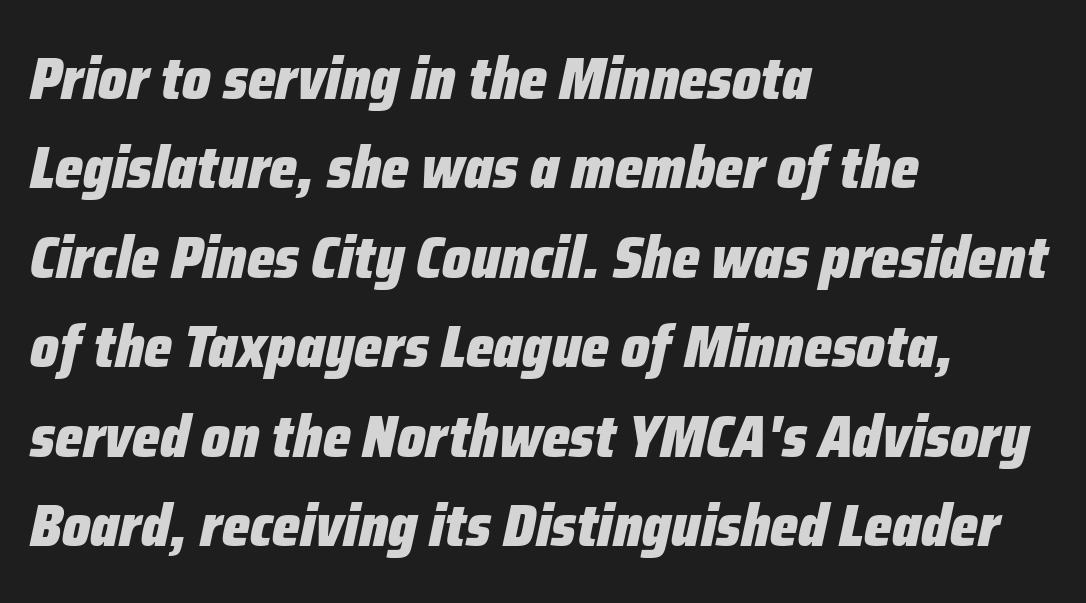
Q: Is the text bold? A: Yes.
Q: Is the text italic (slanted)? A: Yes, it leans right by about 12 degrees.
Q: Is the text underlined? A: No.
Q: How is the paragraph aligned? A: Left-aligned.
Q: Is the spacing between letters normal or unusually wide? A: Normal.
Q: Is the spacing between lines tight, normal or loose? A: Normal.
Q: Width (condensed, normal, or wide)? A: Condensed.
Q: Stroke contrast? A: Low.
Q: x-height? A: Medium.
Q: Monospaced? A: No.
